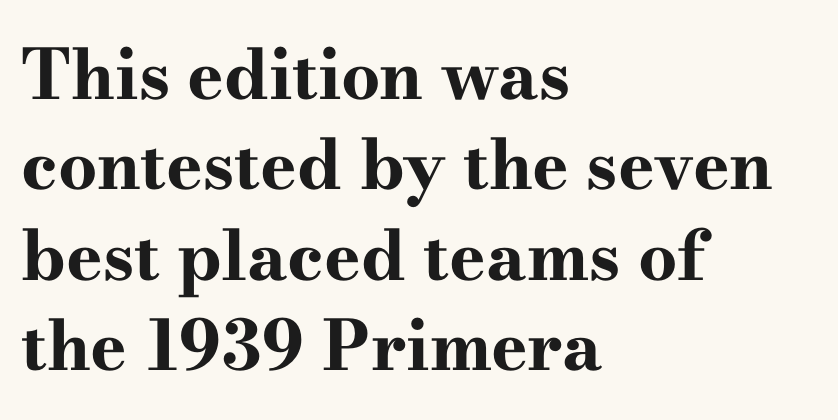
Strong, thick strokes mark this as bold type. Rule under the text: the space is simply empty. Designer's note — italics off, roman on. The tracking reads as untouched default to a designer's eye. Do the characters align in a grid? No, the font is proportional.
